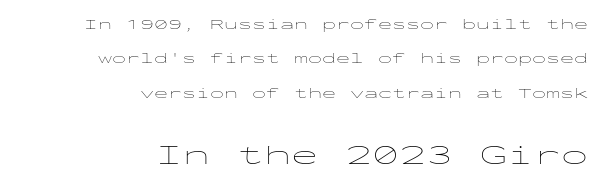
The letters stand upright; this is a roman face. This block would shrink considerably if given ordinary leading; it's expanded now. The designer gave the closing block more size than the opening block. Descenders hang freely into open space. The text block is weighted toward the right margin, trailing off unevenly leftward.
